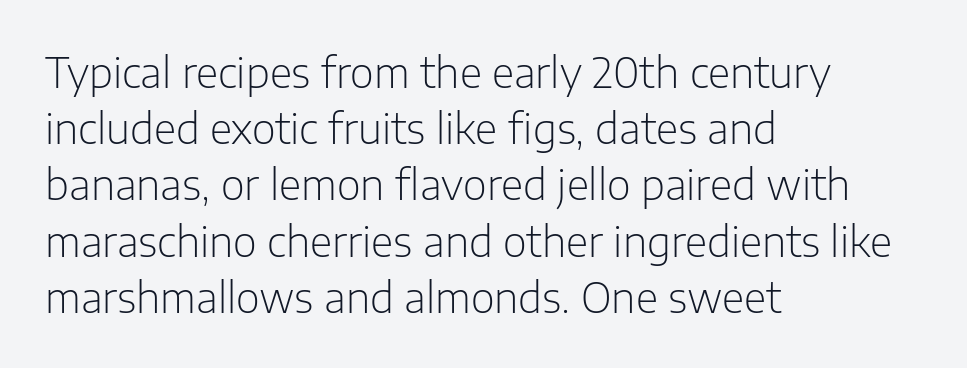
The image shows 41 px light sans-serif type, upright; set left-aligned, normal line spacing (1.37x), normal letter spacing, not underlined; low stroke contrast and a medium x-height.
